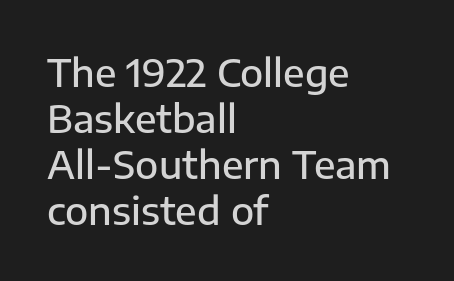
Q: Is the text bold? A: Semi-bold.
Q: Is the text italic (slanted)? A: No, it is upright.
Q: Is the typeface a serif or a sans-serif typeface? A: Sans-serif.
Q: Is the text underlined? A: No.
Q: How is the paragraph aligned? A: Left-aligned.
Q: Is the spacing between letters normal or unusually wide? A: Normal.
Q: Width (condensed, normal, or wide)? A: Normal.
Q: Stroke contrast? A: Low.
Q: x-height? A: Medium.
Q: Monospaced? A: No.
